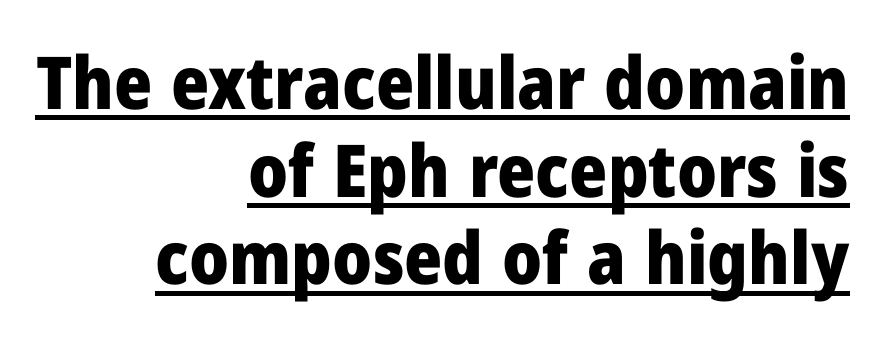
Q: Is the text bold? A: Yes.
Q: Is the text italic (slanted)? A: No, it is upright.
Q: Is the typeface a serif or a sans-serif typeface? A: Sans-serif.
Q: Is the text underlined? A: Yes.
Q: How is the paragraph aligned? A: Right-aligned.
Q: Is the spacing between letters normal or unusually wide? A: Normal.
Q: Width (condensed, normal, or wide)? A: Normal.
Q: Stroke contrast? A: Low.
Q: x-height? A: Medium.
Q: Monospaced? A: No.
